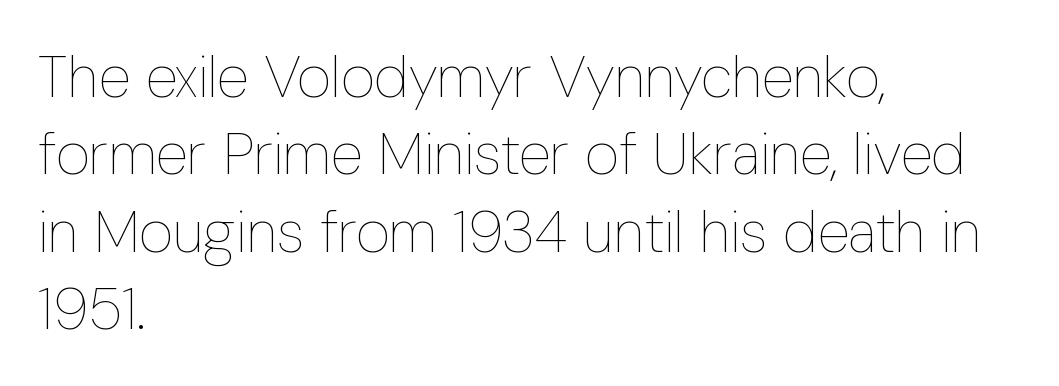
Q: Is the text bold? A: No.
Q: Is the text italic (slanted)? A: No, it is upright.
Q: Is the text underlined? A: No.
Q: How is the paragraph aligned? A: Left-aligned.
Q: Is the spacing between letters normal or unusually wide? A: Normal.
Q: Is the spacing between lines tight, normal or loose? A: Normal.
Q: Width (condensed, normal, or wide)? A: Condensed.
Q: Stroke contrast? A: Low.
Q: x-height? A: Medium.
Q: Monospaced? A: No.
